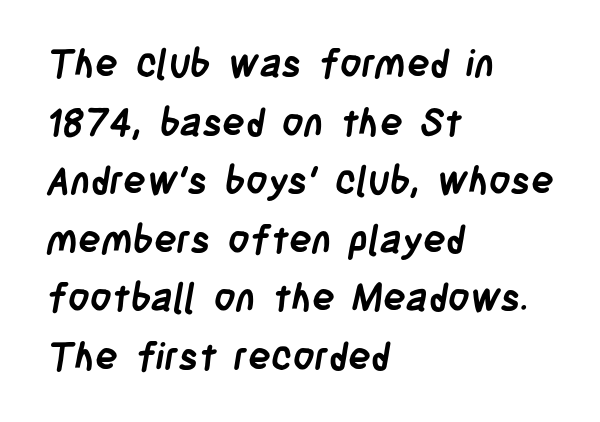
What's the leading like? Ordinary, nothing unusual. Does the weight exceed regular? Yes, all the way to bold. Honestly, there is no underline to notice here at all. This sample has the flowing, uneven cadence of proportional lettering. I'd call this a sans setting — the letters go barefoot.
